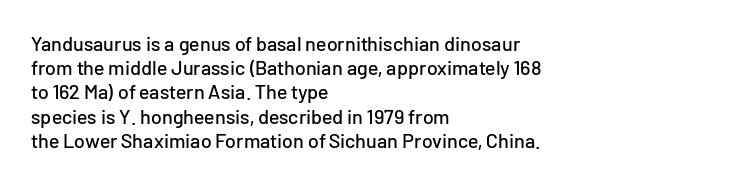
If you drew a line through each stem, it would be perfectly vertical. The line texture is even and compact thanks to regular tracking. Which margin do the lines hug? The left one — the right edge is uneven. Letters rest on an invisible, unmarked baseline.
